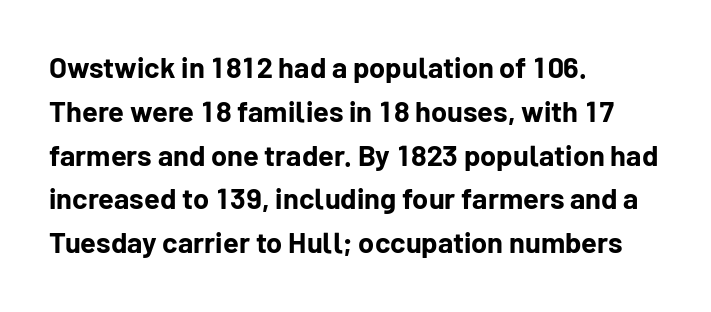
{"serif": "no", "italic": "no", "bold": "yes", "weight": "bold", "width": "normal", "stroke_contrast": "low", "x_height": "medium", "monospaced": "no", "underline": "no", "align": "left", "line_spacing": "normal", "line_spacing_ratio": 1.51, "letter_spacing": "normal", "letter_spacing_em": 0.0, "glyph_px": 29}
